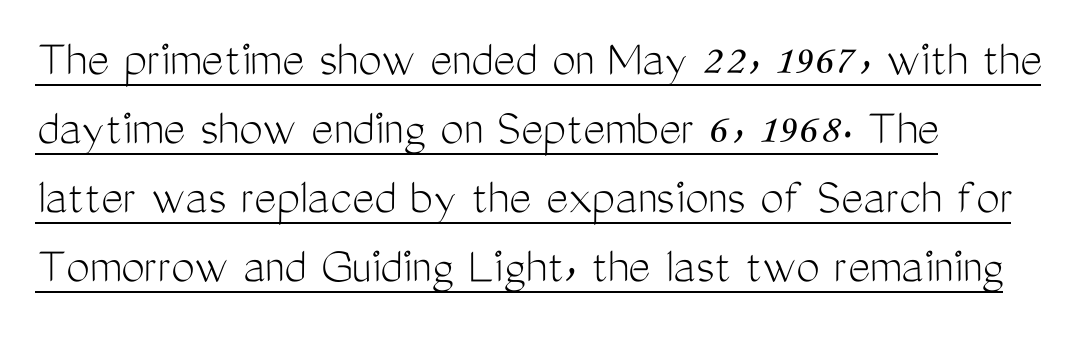
Does extra space separate the letters? No, they use regular spacing. Font category for this specimen: sans-serif. The strokes carry an ordinary text weight at most. You can tell it's not italic because the verticals are truly vertical. Line starts are locked; line ends wander.
